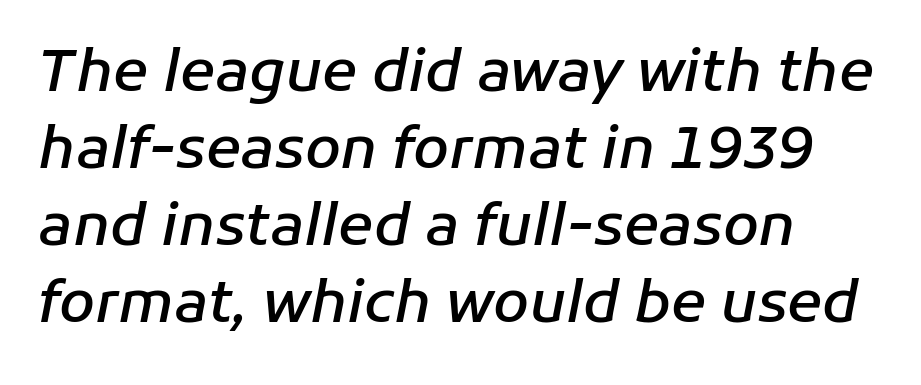
Underline: absent. The face used here is proportionally spaced, like ordinary book or web type. A somewhat darkened texture: the type is semibold rather than bold. The gaps between neighbouring characters are ordinary and unremarkable.
